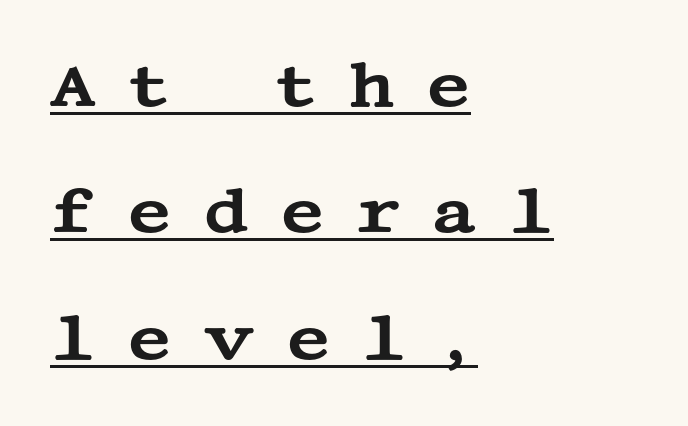
The string is rendered with underlining switched on. Small tapered or slab feet sit at the stroke ends, so this counts as serif. The block of text is sparse from top to bottom, with ample space between rows. This sample is left-justified, so line endings fall wherever the words run out. The tracking jumps out immediately: characters are airy and widely separated.
